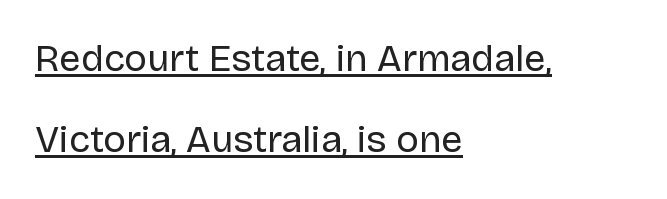
The image shows 38 px regular-weight sans-serif type, upright; set left-aligned, loose line spacing (2.14x), normal letter spacing, underlined; low stroke contrast and a large x-height.
